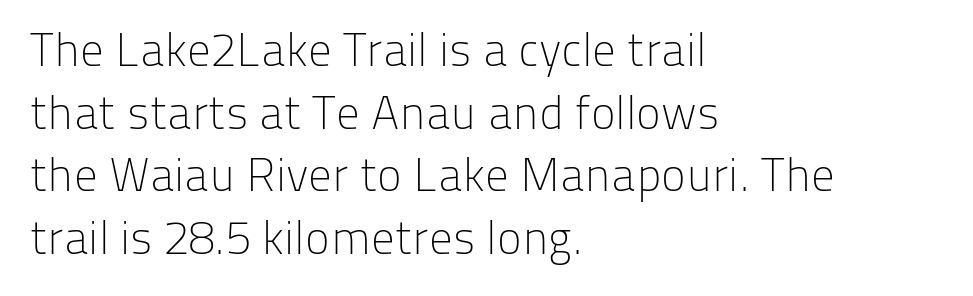
Bold? No — there's no thickening of the strokes. Quick note: underline off. Whoever set this chose a conventional vertical rhythm. The font family rendered here belongs to the sans-serif group. All the whitespace from short lines collects on the right. Tall strokes in this sample are plumb rather than angled.
